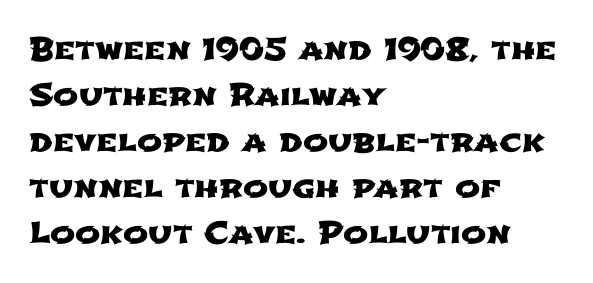
Q: Is the typeface a serif or a sans-serif typeface? A: Sans-serif.
Q: Is the text underlined? A: No.
Q: How is the paragraph aligned? A: Left-aligned.
Q: Is the spacing between letters normal or unusually wide? A: Normal.
Q: Is the spacing between lines tight, normal or loose? A: Normal.
Q: Width (condensed, normal, or wide)? A: Wide.
Q: Stroke contrast? A: Low.
Q: x-height? A: Medium.
Q: Monospaced? A: No.
